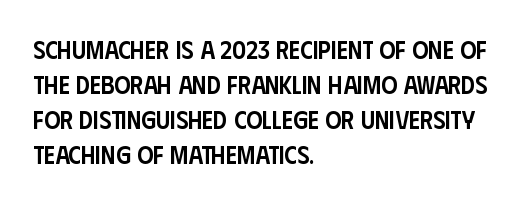
Q: Is the text bold? A: Semi-bold.
Q: Is the text italic (slanted)? A: No, it is upright.
Q: Is the text underlined? A: No.
Q: How is the paragraph aligned? A: Left-aligned.
Q: Is the spacing between letters normal or unusually wide? A: Normal.
Q: Is the spacing between lines tight, normal or loose? A: Normal.
